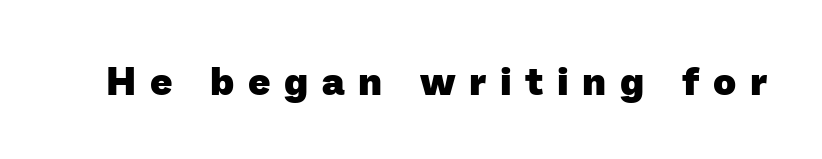
Q: Is the text bold? A: Yes.
Q: Is the typeface a serif or a sans-serif typeface? A: Sans-serif.
Q: Is the text underlined? A: No.
Q: Is the spacing between letters normal or unusually wide? A: Unusually wide.
Q: Width (condensed, normal, or wide)? A: Normal.
Q: Stroke contrast? A: Low.
Q: x-height? A: Medium.
Q: Monospaced? A: No.
